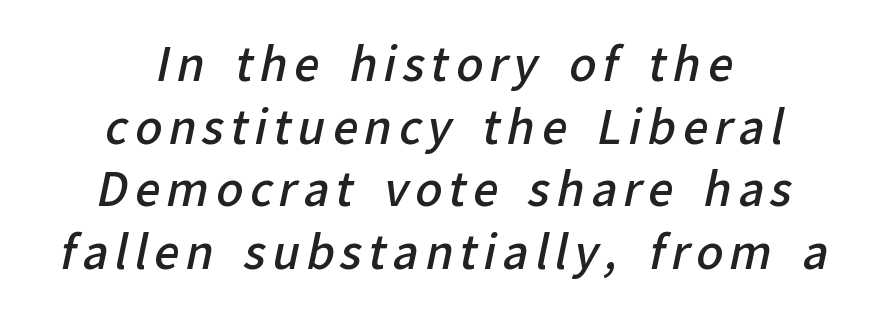
The lines are quadded center. Type style note: lacks serifs. Underlining? Definitely not there. Proportional: the letters do not fall into vertical columns.
